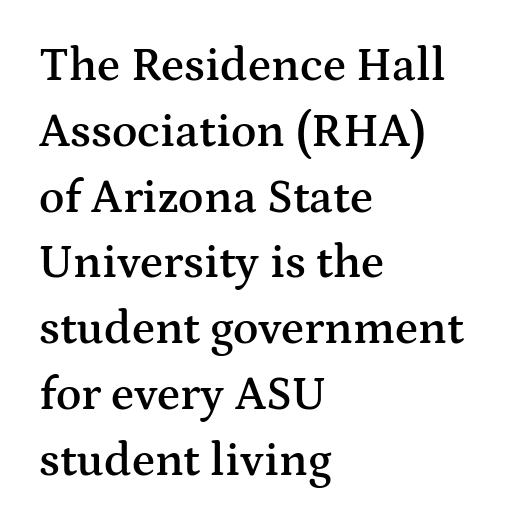
All the whitespace from short lines collects on the right. Spacing between characters is what you'd get straight out of the box. Does the lettering tilt? It doesn't — this is upright. The font family rendered here belongs to the serif group.
